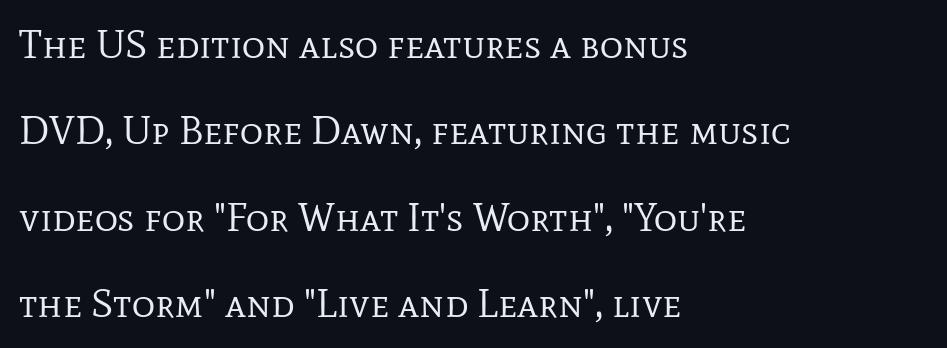
Classification — serif. Short note: letters normally spaced. Letters have the restrained weight of plain body copy at most. Words float on clear page, feet unadorned. You could fit nearly another row in the gap between these rows.
